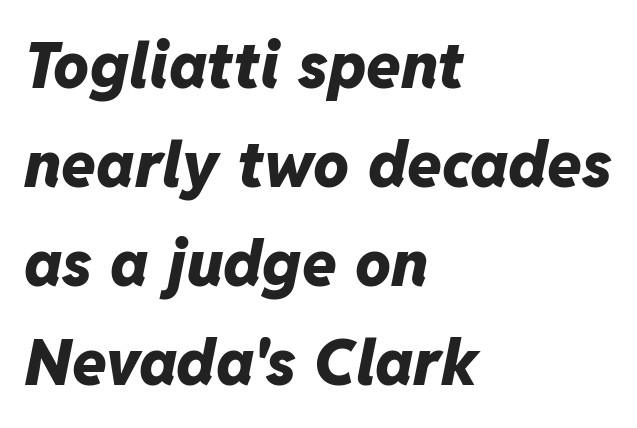
{"italic": "yes", "lean": "right", "slant_degrees": 11, "bold": "yes", "weight": "heavy", "width": "normal", "stroke_contrast": "low", "x_height": "medium", "monospaced": "no", "underline": "no", "align": "left", "line_spacing": "normal", "line_spacing_ratio": 1.57, "letter_spacing": "normal", "letter_spacing_em": 0.0, "glyph_px": 63}
